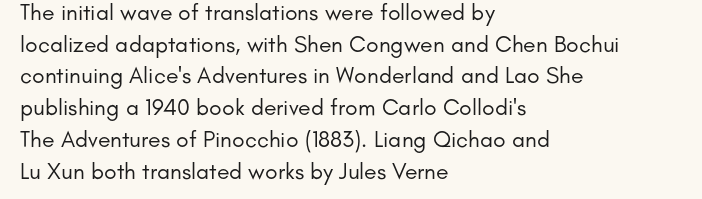
A roman cut, with each character standing at attention. Line spacing here is normal. The text block is weighted toward the left margin, trailing off unevenly rightward. Lines of text with bare space underneath. Nothing unusual about the tracking: characters are spaced as the font intends. A quiet, ordinary-to-light weight characterises the typeface.
